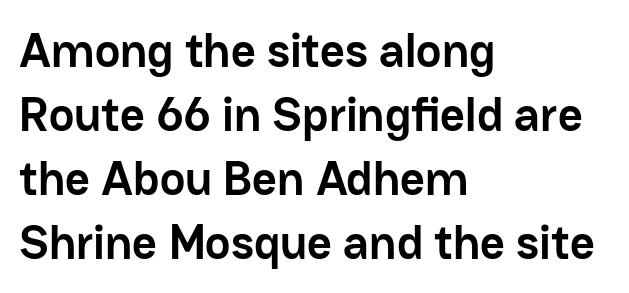
Q: Is the text bold? A: Yes.
Q: Is the text italic (slanted)? A: No, it is upright.
Q: Is the typeface a serif or a sans-serif typeface? A: Sans-serif.
Q: Is the text underlined? A: No.
Q: How is the paragraph aligned? A: Left-aligned.
Q: Is the spacing between letters normal or unusually wide? A: Normal.
Q: Is the spacing between lines tight, normal or loose? A: Normal.
Q: Width (condensed, normal, or wide)? A: Normal.
Q: Stroke contrast? A: Low.
Q: x-height? A: Medium.
Q: Monospaced? A: No.
